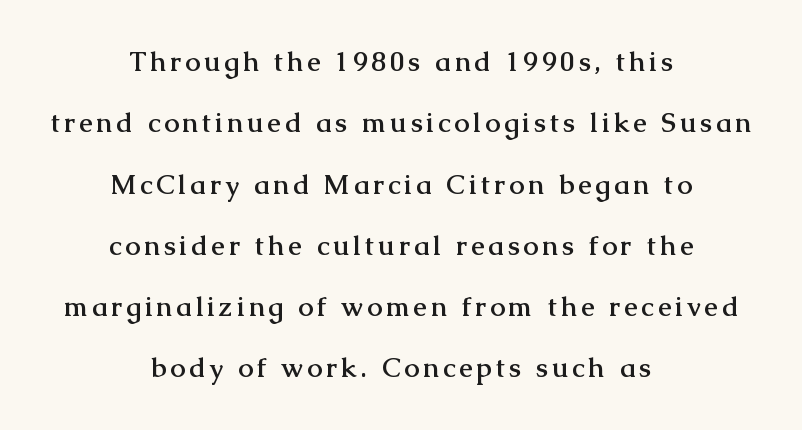
{"italic": "no", "bold": "yes", "underline": "no", "align": "center", "line_spacing": "loose", "line_spacing_ratio": 2.27, "glyph_px": 27}
